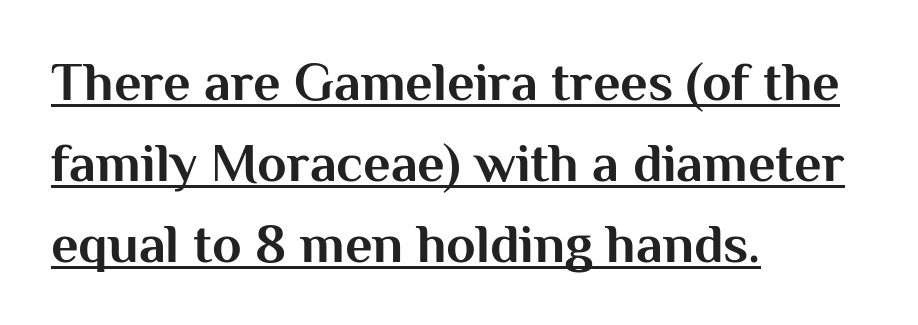
The image shows 54 px bold sans-serif type, upright; set left-aligned, normal line spacing (1.5x), normal letter spacing, underlined; medium stroke contrast and a medium x-height.
